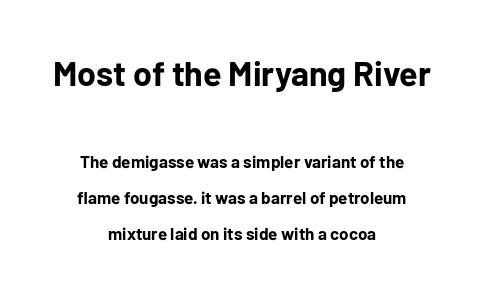
Q: Is the text bold? A: Yes.
Q: Is the text italic (slanted)? A: No, it is upright.
Q: Is the typeface a serif or a sans-serif typeface? A: Sans-serif.
Q: Is the text underlined? A: No.
Q: How is the paragraph aligned? A: Centered.
Q: Is the spacing between letters normal or unusually wide? A: Normal.
Q: Is the spacing between lines tight, normal or loose? A: Loose.
Q: Which block of text is set in a larger size, the first (top) or the second (bottom)? A: The first (top) one.
Q: Width (condensed, normal, or wide)? A: Normal.
Q: Stroke contrast? A: Low.
Q: x-height? A: Medium.
Q: Monospaced? A: No.
